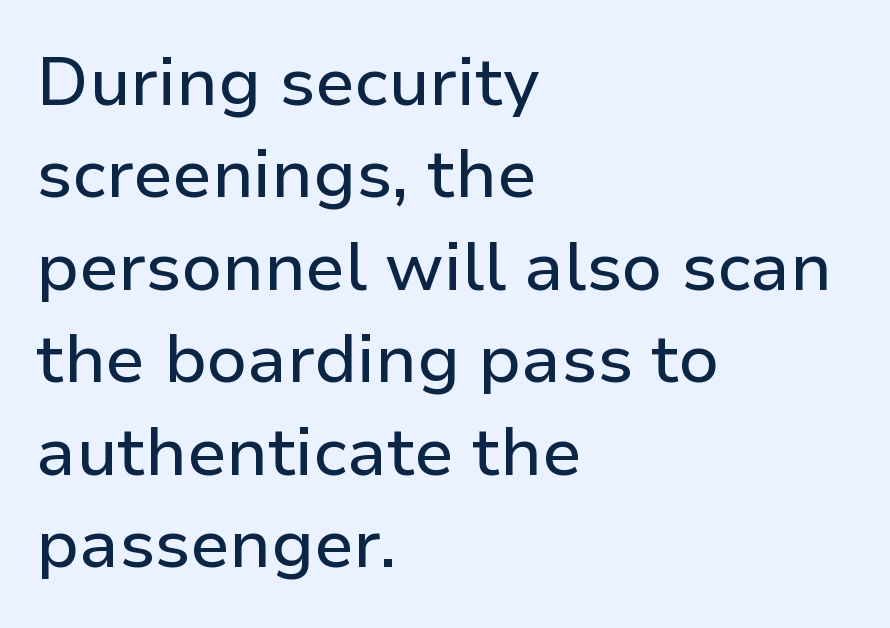
{"serif": "no", "italic": "no", "width": "normal", "stroke_contrast": "low", "x_height": "medium", "monospaced": "no", "underline": "no", "align": "left", "line_spacing": "normal", "line_spacing_ratio": 1.36, "letter_spacing": "normal", "letter_spacing_em": 0.0, "glyph_px": 68}
